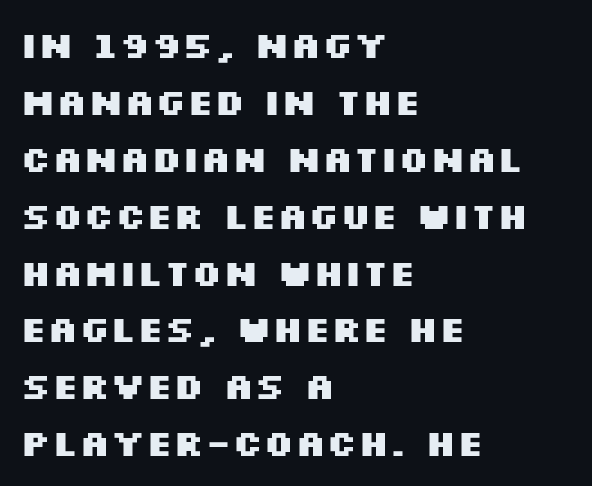
Q: Is the text bold? A: Yes.
Q: Is the text italic (slanted)? A: No, it is upright.
Q: Is the typeface a serif or a sans-serif typeface? A: Sans-serif.
Q: Is the text underlined? A: No.
Q: How is the paragraph aligned? A: Left-aligned.
Q: Is the spacing between letters normal or unusually wide? A: Normal.
Q: Is the spacing between lines tight, normal or loose? A: Normal.
Q: Width (condensed, normal, or wide)? A: Wide.
Q: Stroke contrast? A: Medium.
Q: x-height? A: Large.
Q: Monospaced? A: No.
